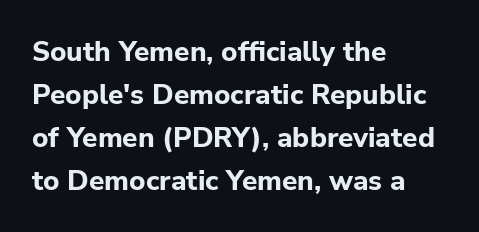
The image shows 28 px bold sans-serif type, upright; set left-aligned, normal line spacing (1.53x), normal letter spacing, not underlined; low stroke contrast and a medium x-height.
